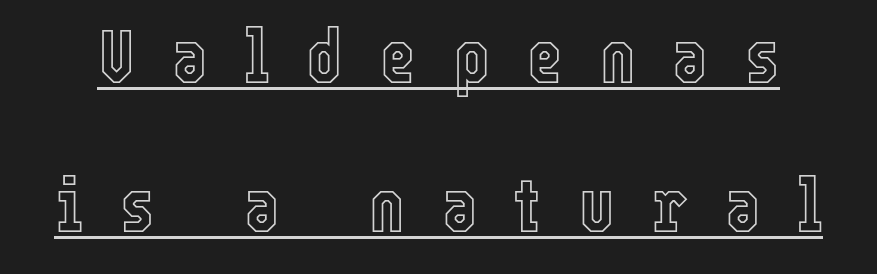
Between one letter and the next there's a generous, obvious gap. The passage shown is typed in a proportional face where columns would drift. The font's upright variant was chosen for this text. A continuous stroke trails under the words, as in a hyperlink. Regarding leading, the lines here are spaced well apart.
